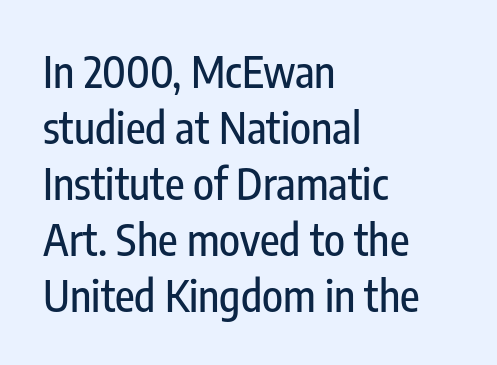
The image shows 43 px condensed sans-serif type, upright; set left-aligned, normal line spacing (1.3x), normal letter spacing, not underlined; low stroke contrast and a medium x-height.
